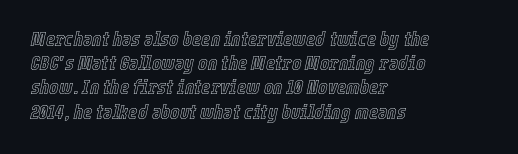
Short note: letters normally spaced. Line starts are locked; line ends wander. These lines were composed using italics. Lines of text with bare space underneath.
